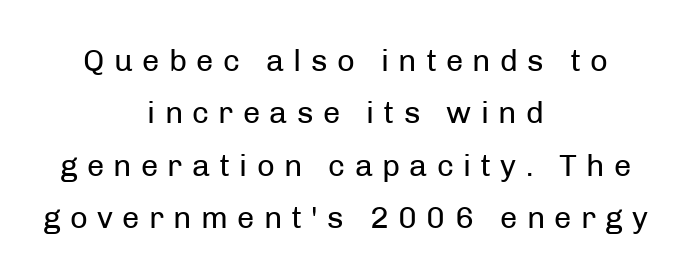
You could not count columns in this text — the font is proportionally spaced. Layout note: lines centered. Honestly, the letter spacing is so wide it's the main thing you notice. The foot of each line stays bare and open.
